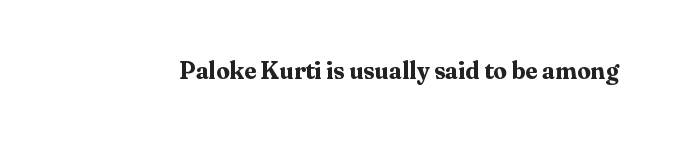
{"italic": "no", "bold": "yes", "underline": "no", "letter_spacing": "normal", "letter_spacing_em": 0.0, "glyph_px": 24}
